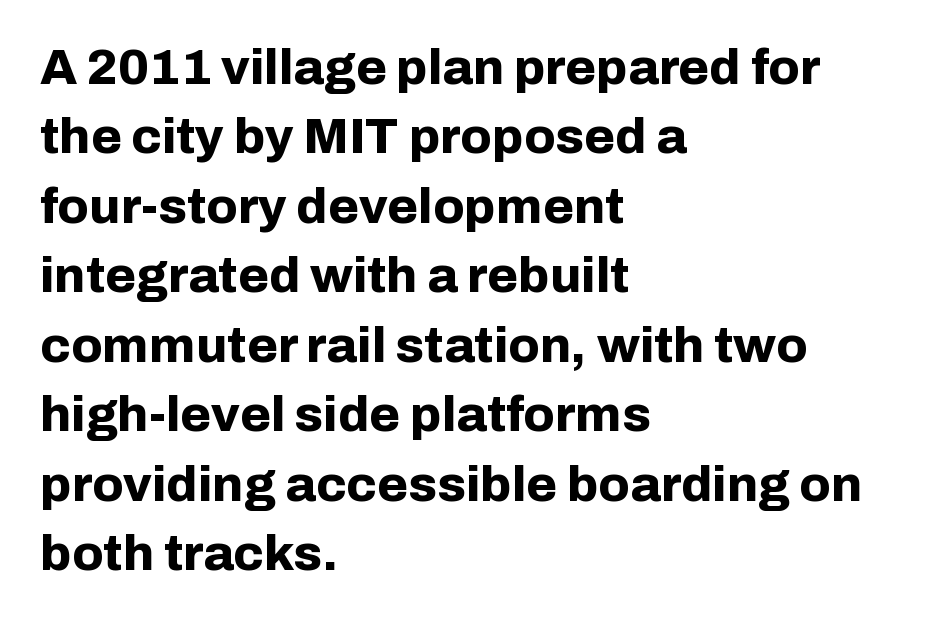
Q: Is the text bold? A: Yes.
Q: Is the text italic (slanted)? A: No, it is upright.
Q: Is the typeface a serif or a sans-serif typeface? A: Sans-serif.
Q: Is the text underlined? A: No.
Q: How is the paragraph aligned? A: Left-aligned.
Q: Is the spacing between letters normal or unusually wide? A: Normal.
Q: Is the spacing between lines tight, normal or loose? A: Normal.
Q: Width (condensed, normal, or wide)? A: Normal.
Q: Stroke contrast? A: Low.
Q: x-height? A: Medium.
Q: Monospaced? A: No.
